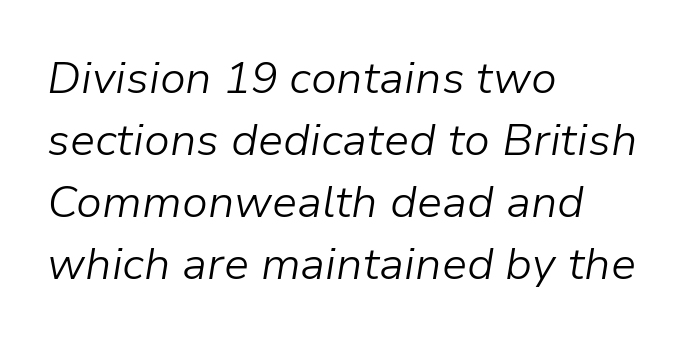
Q: Is the text bold? A: No.
Q: Is the text italic (slanted)? A: Yes, it leans right by about 9 degrees.
Q: Is the text underlined? A: No.
Q: How is the paragraph aligned? A: Left-aligned.
Q: Is the spacing between letters normal or unusually wide? A: Normal.
Q: Is the spacing between lines tight, normal or loose? A: Normal.
Q: Width (condensed, normal, or wide)? A: Normal.
Q: Stroke contrast? A: Low.
Q: x-height? A: Medium.
Q: Monospaced? A: No.
